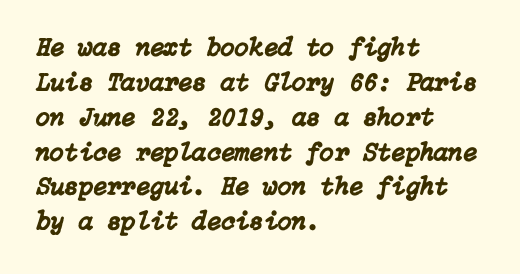
{"italic": "yes", "lean": "right", "slant_degrees": 15, "underline": "no", "align": "left", "line_spacing": "normal", "line_spacing_ratio": 1.34, "letter_spacing": "normal", "letter_spacing_em": 0.0, "glyph_px": 26}
